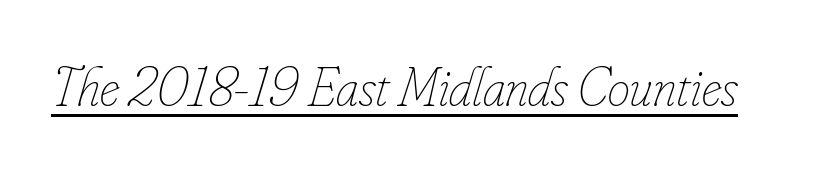
Q: Is the text bold? A: No.
Q: Is the text italic (slanted)? A: Yes, it leans right by about 16 degrees.
Q: Is the text underlined? A: Yes.
Q: Is the spacing between letters normal or unusually wide? A: Normal.
Q: Width (condensed, normal, or wide)? A: Condensed.
Q: Stroke contrast? A: Low.
Q: x-height? A: Small.
Q: Monospaced? A: No.
